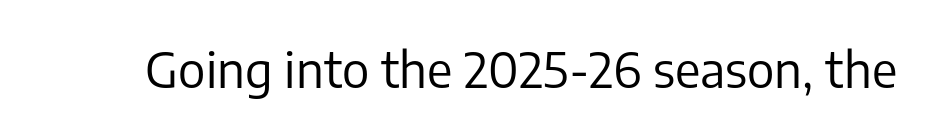
Each letter keeps its own natural width here, so spacing adapts to shape. The letters stand straight up with perfectly vertical stems. Heaviness? Minimal to ordinary, like unemphasized prose. The area under the type is left untouched. A typesetter would label this face a sans.
